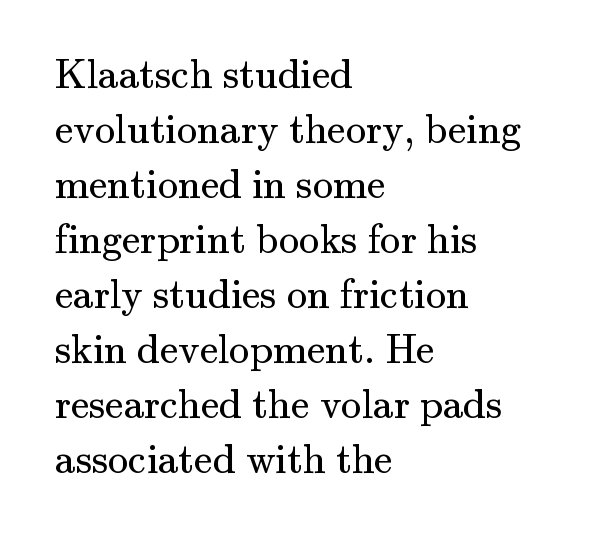
Q: Is the text bold? A: No.
Q: Is the text italic (slanted)? A: No, it is upright.
Q: Is the typeface a serif or a sans-serif typeface? A: Serif.
Q: Is the text underlined? A: No.
Q: How is the paragraph aligned? A: Left-aligned.
Q: Is the spacing between letters normal or unusually wide? A: Normal.
Q: Is the spacing between lines tight, normal or loose? A: Normal.
Q: Width (condensed, normal, or wide)? A: Normal.
Q: Stroke contrast? A: Medium.
Q: x-height? A: Small.
Q: Monospaced? A: No.
